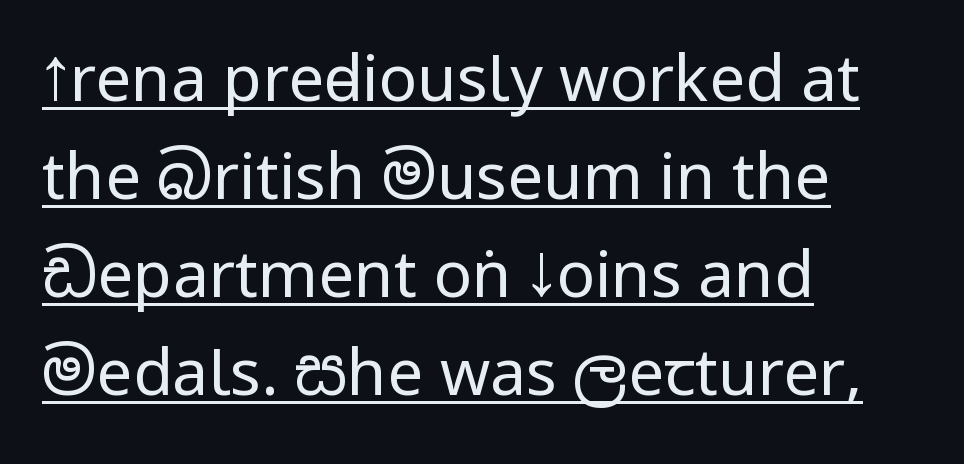
Q: Is the text bold? A: No.
Q: Is the text italic (slanted)? A: No, it is upright.
Q: Is the typeface a serif or a sans-serif typeface? A: Sans-serif.
Q: Is the text underlined? A: Yes.
Q: How is the paragraph aligned? A: Left-aligned.
Q: Is the spacing between letters normal or unusually wide? A: Normal.
Q: Is the spacing between lines tight, normal or loose? A: Normal.
Q: Width (condensed, normal, or wide)? A: Condensed.
Q: Stroke contrast? A: Low.
